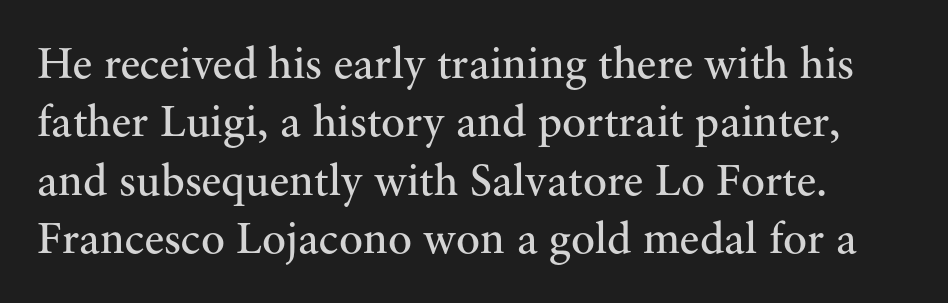
The image shows 45 px regular-weight serif type, upright; set normal line spacing (1.3x), normal letter spacing, not underlined; medium stroke contrast and a small x-height.
